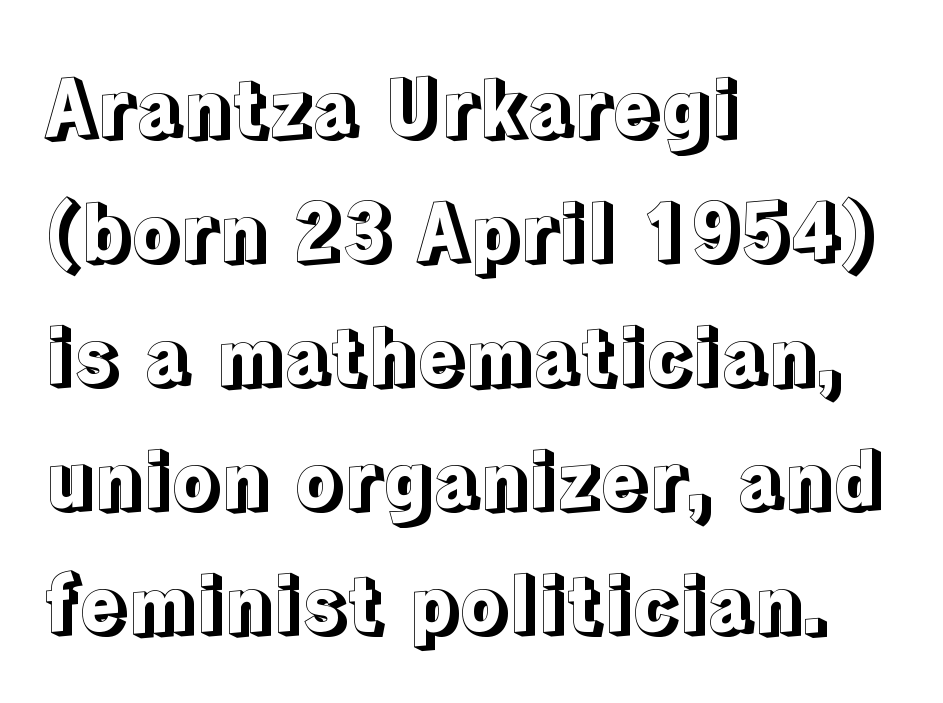
{"italic": "no", "width": "normal", "x_height": "medium", "monospaced": "no", "underline": "no", "align": "left", "line_spacing": "normal", "line_spacing_ratio": 1.59, "letter_spacing": "normal", "letter_spacing_em": 0.0, "glyph_px": 78}
